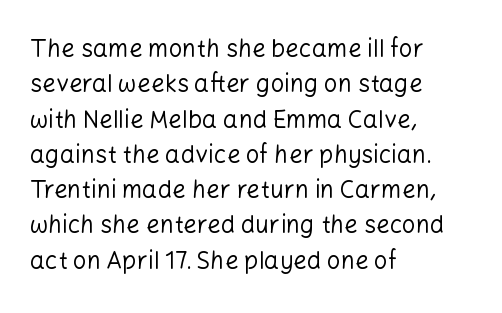
Tracking value appears to be zero — textbook default spacing. Posture: straight, roman, zero tilt. Leftover space on each line is placed entirely after the last word. This is not heavy type; no bold has been used.
